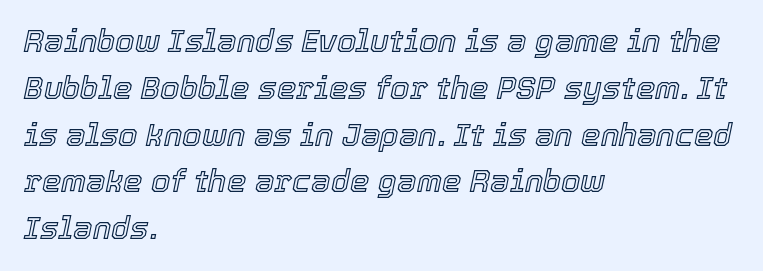
The face used here is proportionally spaced, like ordinary book or web type. The line texture is even and compact thanks to regular tracking. The whole block is typeset with a tilt. Underline: absent. Typeset ragged right — the left edge is the straight one.
